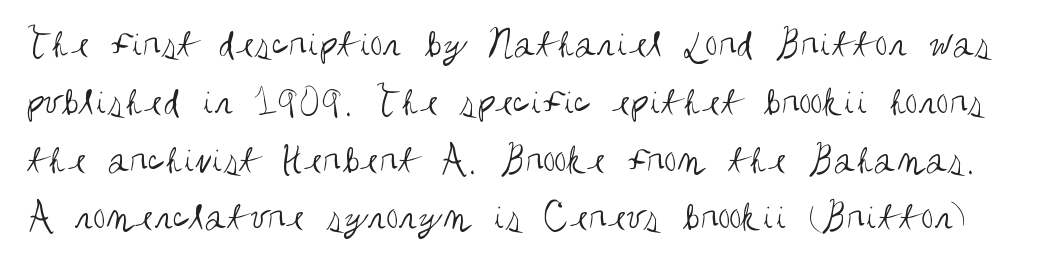
Caption: standard tracking, unaltered. These lines sit exactly where default settings would place them. Serif or sans? Sans — the stroke terminals are bare. Counters stay open thanks to moderate or lighter strokes. Anything drawn beneath the words? Only blank space.
